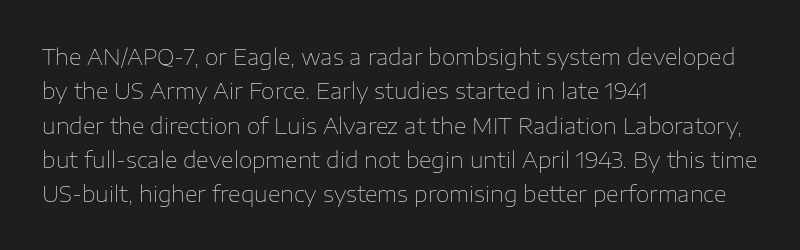
The specimen reads as upright at a glance. Is the stroke heavy? The answer is a plain regular-or-lighter. Clear beneath every line of the passage. Notice how descenders clear the ascenders below comfortably — that's standard leading.
